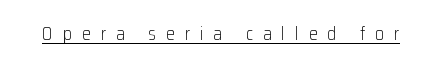
{"italic": "no", "bold": "no", "underline": "yes", "letter_spacing": "wide", "letter_spacing_em": 0.5, "glyph_px": 20}
